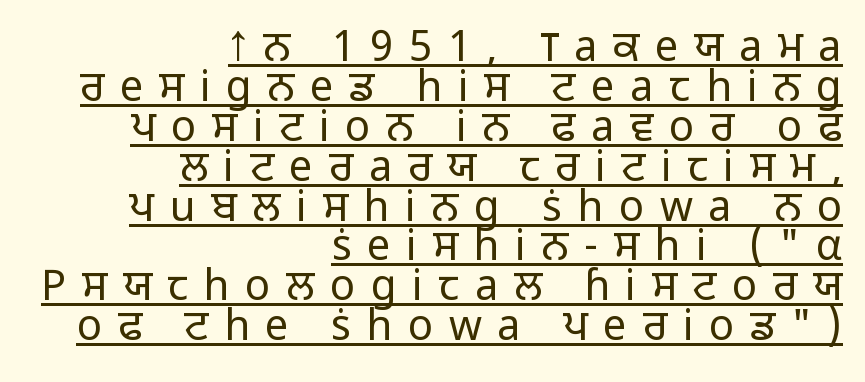
Q: Is the text bold? A: No.
Q: Is the text italic (slanted)? A: No, it is upright.
Q: Is the typeface a serif or a sans-serif typeface? A: Sans-serif.
Q: Is the text underlined? A: Yes.
Q: How is the paragraph aligned? A: Right-aligned.
Q: Is the spacing between letters normal or unusually wide? A: Unusually wide.
Q: Is the spacing between lines tight, normal or loose? A: Tight.
Q: Width (condensed, normal, or wide)? A: Normal.
Q: Stroke contrast? A: Low.
Q: x-height? A: Medium.
Q: Monospaced? A: No.
